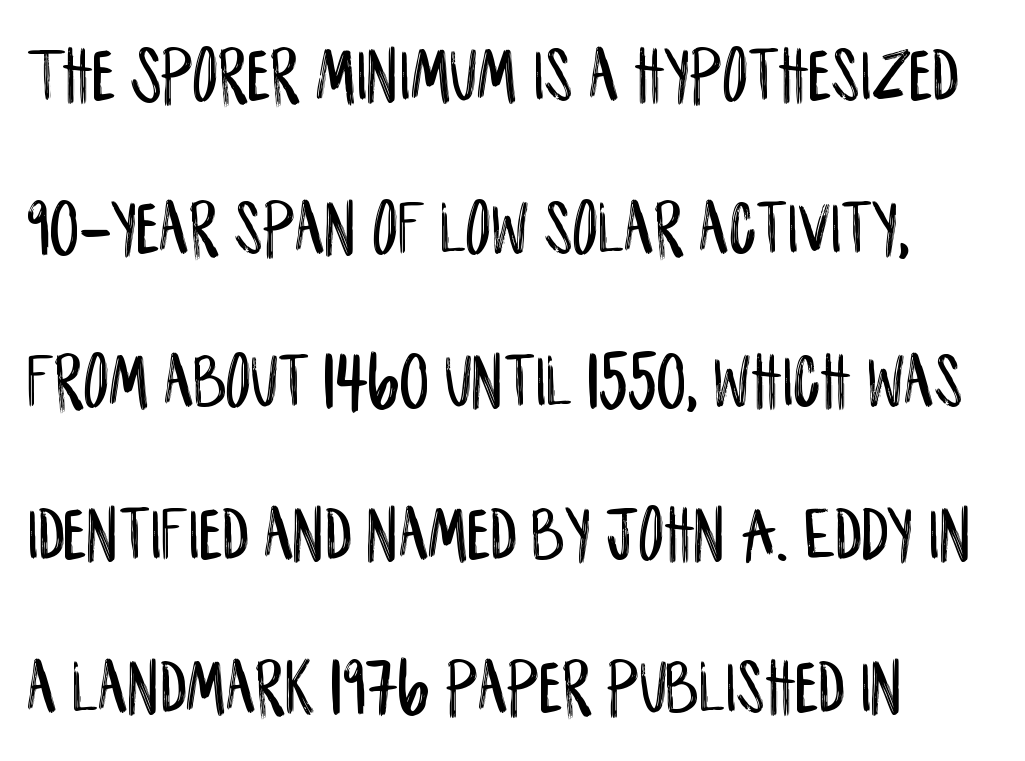
The image shows 78 px condensed sans-serif type, upright; set loose line spacing (1.96x), normal letter spacing, not underlined; low stroke contrast and a large x-height.
